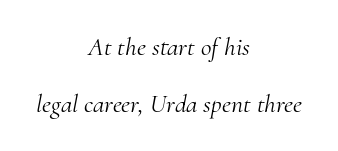
{"italic": "yes", "lean": "right", "slant_degrees": 10, "bold": "no", "underline": "no", "align": "center", "line_spacing": "loose", "line_spacing_ratio": 2.21, "letter_spacing": "normal", "letter_spacing_em": 0.0, "glyph_px": 26}
